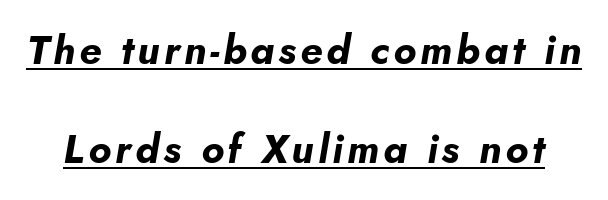
The image shows 40 px bold type, italic (leaning right); set loose line spacing (2.48x), underlined; low stroke contrast and a small x-height.
